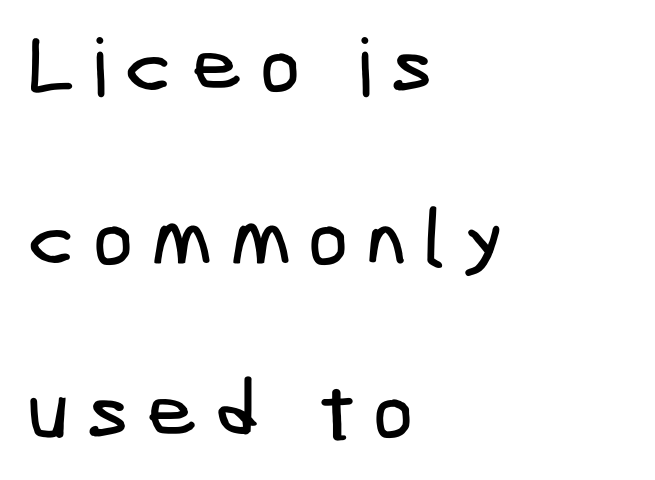
The image shows 80 px condensed sans-serif type; set left-aligned, loose line spacing (2.16x), unusually wide letter spacing (+0.21 em), not underlined; low stroke contrast and a medium x-height.
